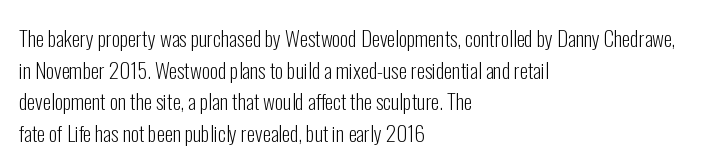
Q: Is the text bold? A: No.
Q: Is the text italic (slanted)? A: No, it is upright.
Q: Is the text underlined? A: No.
Q: How is the paragraph aligned? A: Left-aligned.
Q: Is the spacing between letters normal or unusually wide? A: Normal.
Q: Is the spacing between lines tight, normal or loose? A: Normal.
